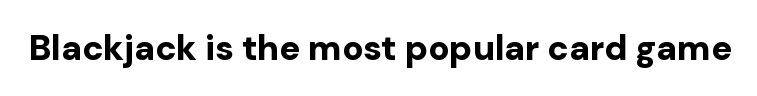
Tall strokes in this sample are plumb rather than angled. Varying glyph widths throughout — classic text-font behaviour. Default kerning and tracking; the words read as compact shapes. Its strokes are broad and dark, the hallmark of bold type. Quick note: underline off.
